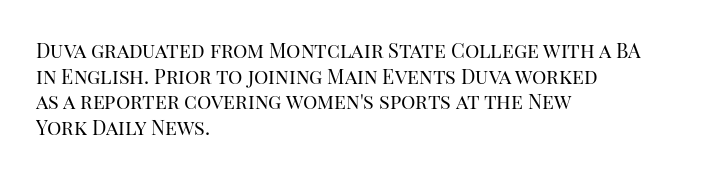
The image shows 20 px text type, upright; set left-aligned, normal line spacing (1.28x), normal letter spacing, not underlined.
